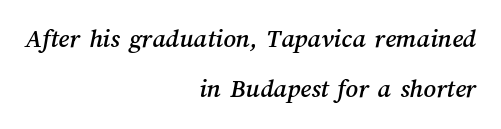
The image shows 27 px text type; set right-aligned, line spacing 1.86x, normal letter spacing, not underlined.
